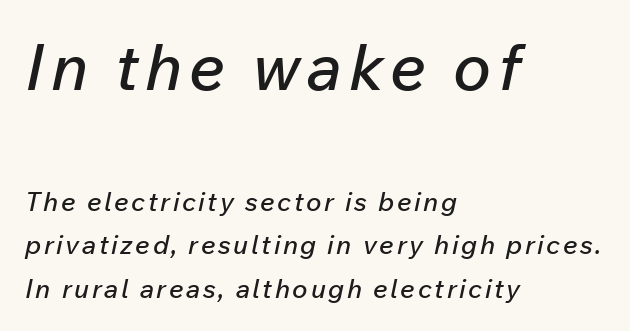
You could not count columns in this text — the font is proportionally spaced. A student would notice the top passage is typeset larger than what follows. Decoration check: the copy has no underline. Leading: standard. Teacher's note: observe the even left margin — that is flush-left alignment. Yep, that's italic — everything's leaning.
